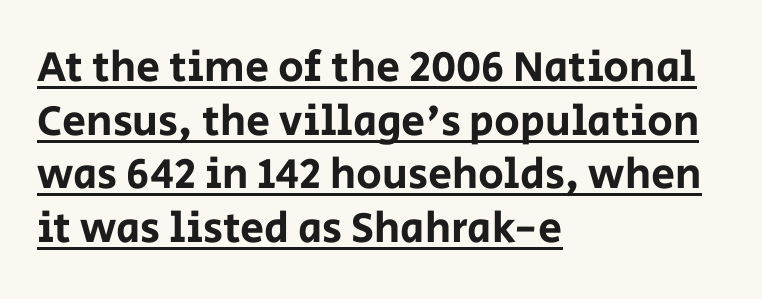
Q: Is the text italic (slanted)? A: No, it is upright.
Q: Is the typeface a serif or a sans-serif typeface? A: Sans-serif.
Q: Is the text underlined? A: Yes.
Q: How is the paragraph aligned? A: Left-aligned.
Q: Is the spacing between letters normal or unusually wide? A: Normal.
Q: Is the spacing between lines tight, normal or loose? A: Normal.
Q: Width (condensed, normal, or wide)? A: Normal.
Q: Stroke contrast? A: Low.
Q: x-height? A: Large.
Q: Monospaced? A: No.
